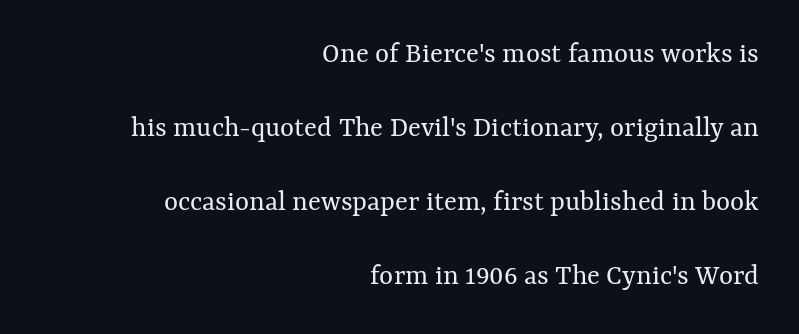
Q: Is the text bold? A: No.
Q: Is the text italic (slanted)? A: No, it is upright.
Q: Is the text underlined? A: No.
Q: How is the paragraph aligned? A: Right-aligned.
Q: Is the spacing between letters normal or unusually wide? A: Normal.
Q: Is the spacing between lines tight, normal or loose? A: Loose.
Q: Width (condensed, normal, or wide)? A: Normal.
Q: Stroke contrast? A: Medium.
Q: x-height? A: Medium.
Q: Monospaced? A: No.
